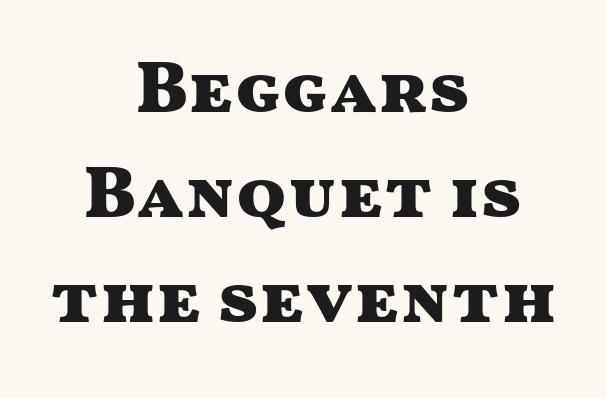
Here the designer chose a conventional face with non-uniform glyph widths. The line-height multiplier appears to be the usual default. Caption: bold face, heavy strokes. The lettering stays uniformly vertical, giving the passage a roman look. Notice how the passage keeps no hard edge, just a central spine. Glance below the letters and you will spot only blank space.
